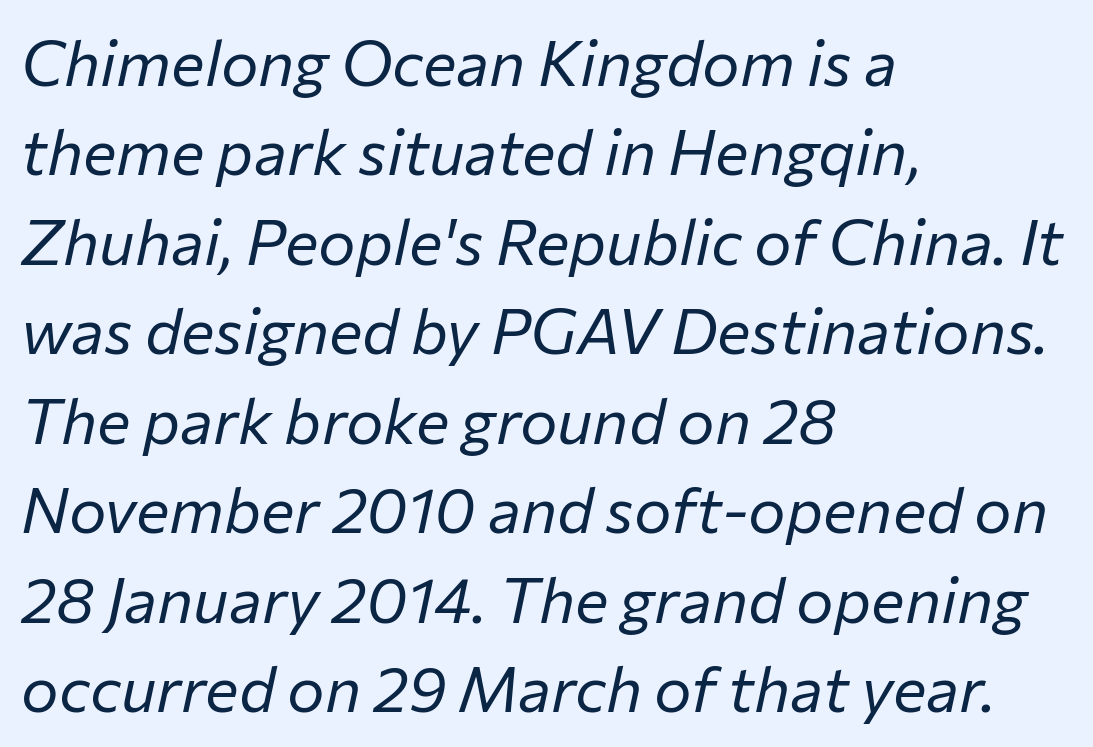
The image shows 63 px regular-weight type, italic (leaning right); set left-aligned, normal line spacing (1.42x), normal letter spacing, not underlined; low stroke contrast and a medium x-height.
